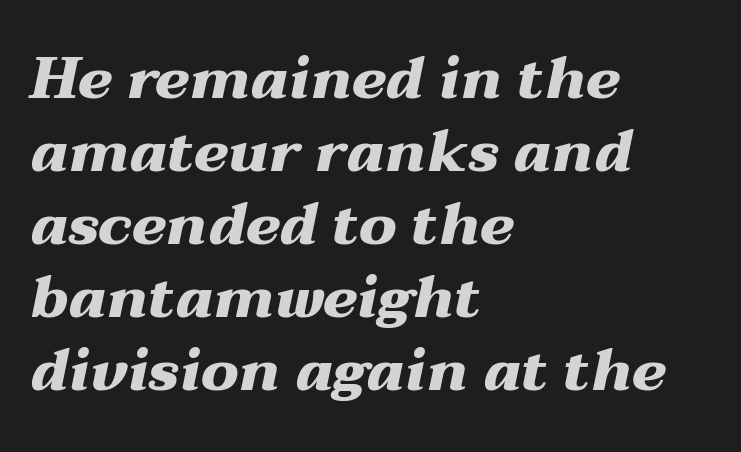
Q: Is the text bold? A: Yes.
Q: Is the text italic (slanted)? A: Yes, it leans right by about 12 degrees.
Q: Is the text underlined? A: No.
Q: How is the paragraph aligned? A: Left-aligned.
Q: Is the spacing between letters normal or unusually wide? A: Normal.
Q: Is the spacing between lines tight, normal or loose? A: Normal.
Q: Width (condensed, normal, or wide)? A: Wide.
Q: Stroke contrast? A: Medium.
Q: x-height? A: Medium.
Q: Monospaced? A: No.
